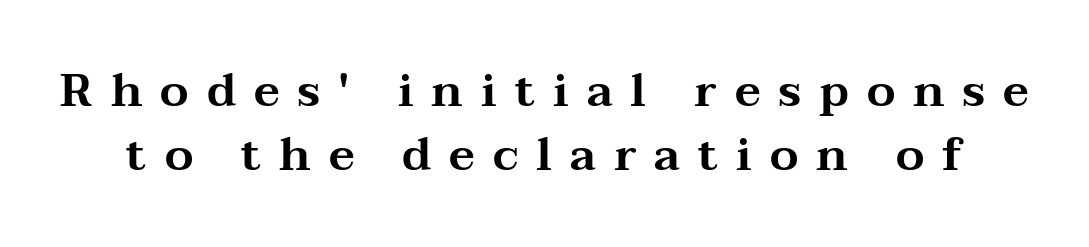
In terms of posture, this sample is upright. Honestly, the row spacing looks completely unremarkable. The foot of each line stays bare and open. Display-style spreading of the glyphs; the letterfit is very open. The letters advance in unequal steps, a hallmark of proportional type.
